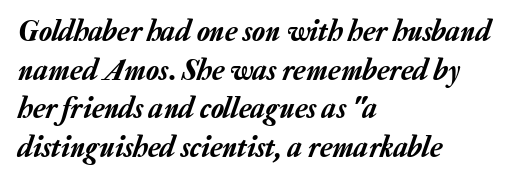
The image shows 30 px text type, italic (leaning right); set left-aligned, normal line spacing (1.29x), normal letter spacing, not underlined; low stroke contrast and a medium x-height.
